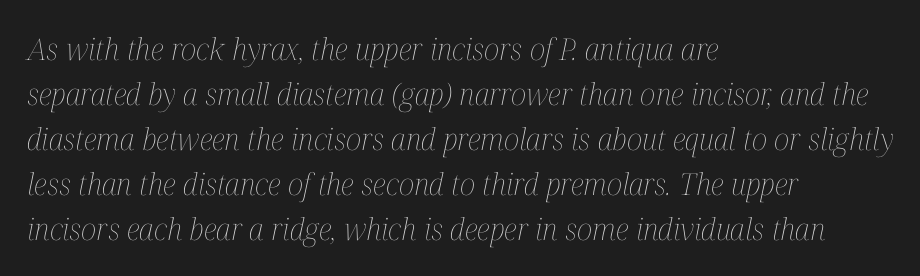
The image shows 30 px thin, condensed type, italic (leaning right); set left-aligned, normal line spacing (1.5x), normal letter spacing, not underlined; medium stroke contrast and a medium x-height.
